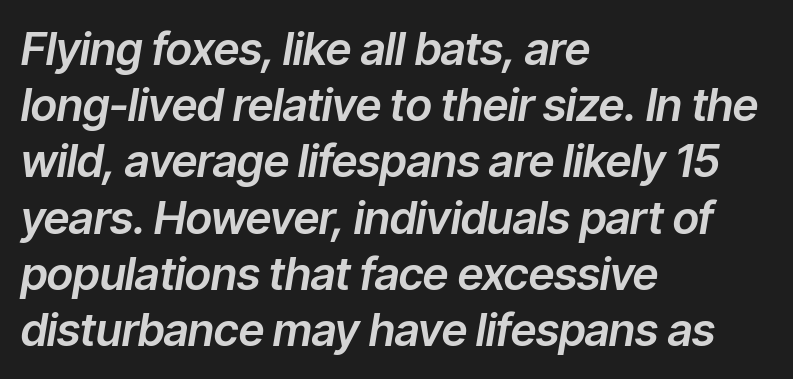
The image shows 45 px text type, italic (leaning right); set left-aligned, normal line spacing (1.25x), normal letter spacing, not underlined; low stroke contrast and a medium x-height.
